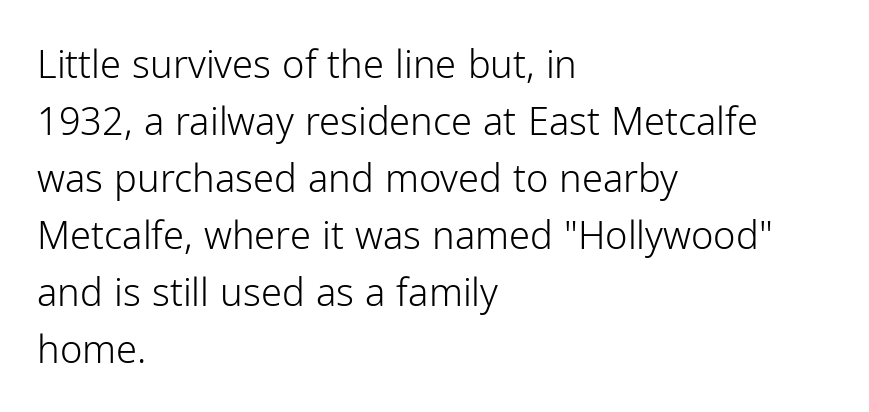
Q: Is the text bold? A: No.
Q: Is the text italic (slanted)? A: No, it is upright.
Q: Is the typeface a serif or a sans-serif typeface? A: Sans-serif.
Q: Is the text underlined? A: No.
Q: How is the paragraph aligned? A: Left-aligned.
Q: Is the spacing between letters normal or unusually wide? A: Normal.
Q: Is the spacing between lines tight, normal or loose? A: Normal.
Q: Width (condensed, normal, or wide)? A: Normal.
Q: Stroke contrast? A: Low.
Q: x-height? A: Medium.
Q: Monospaced? A: No.
